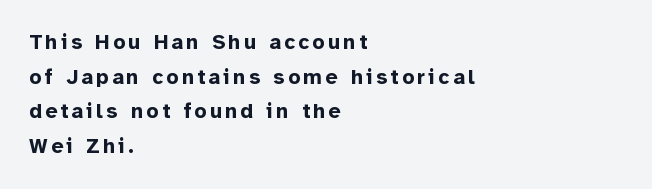
{"italic": "no", "bold": "yes", "underline": "no", "align": "left", "line_spacing": "normal", "line_spacing_ratio": 1.65, "glyph_px": 21}
